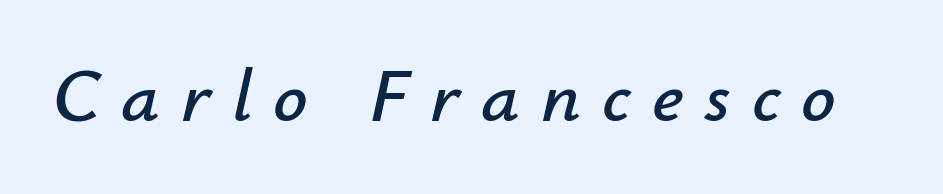
Every character sits at an angle, as italics do. In terms of letterspacing, this is a distinctly airy, spread setting. Character widths vary here, with narrow letters taking less room than wide ones. The string is rendered with underlining switched off.
